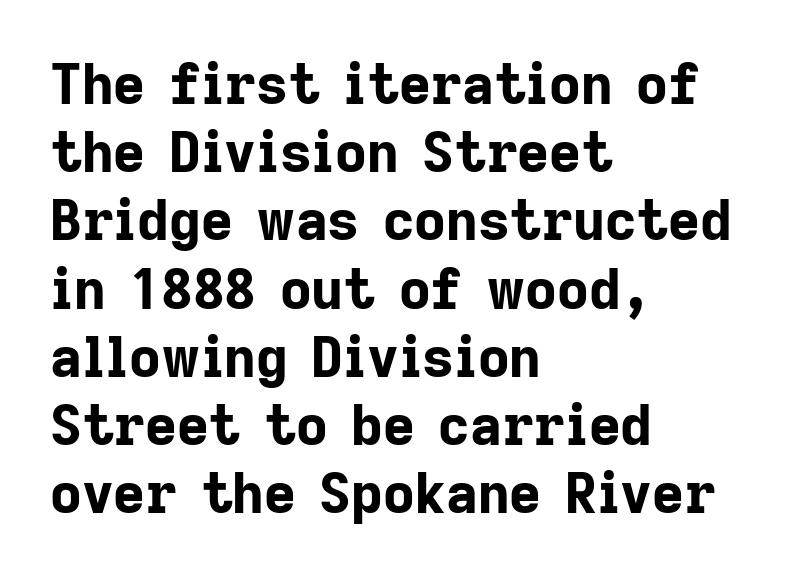
Q: Is the text bold? A: Yes.
Q: Is the text italic (slanted)? A: No, it is upright.
Q: Is the typeface a serif or a sans-serif typeface? A: Sans-serif.
Q: Is the text underlined? A: No.
Q: How is the paragraph aligned? A: Left-aligned.
Q: Is the spacing between letters normal or unusually wide? A: Normal.
Q: Width (condensed, normal, or wide)? A: Normal.
Q: Stroke contrast? A: Low.
Q: x-height? A: Medium.
Q: Monospaced? A: No.
